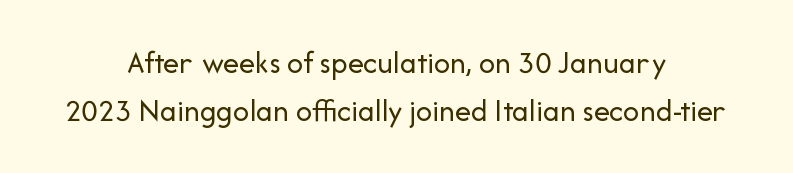
The compositor balanced each line on the midline. Quick note: interline space is typical. The designer went with a sans here, leaving each stem footless. Plain, unruled lines of type.
